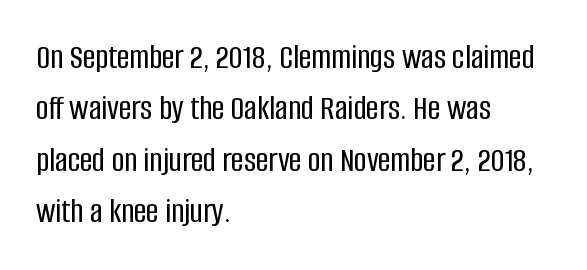
{"serif": "no", "italic": "no", "width": "condensed", "stroke_contrast": "low", "x_height": "large", "monospaced": "no", "underline": "no", "align": "left", "line_spacing": "normal", "line_spacing_ratio": 1.47, "letter_spacing": "normal", "letter_spacing_em": 0.0, "glyph_px": 35}
